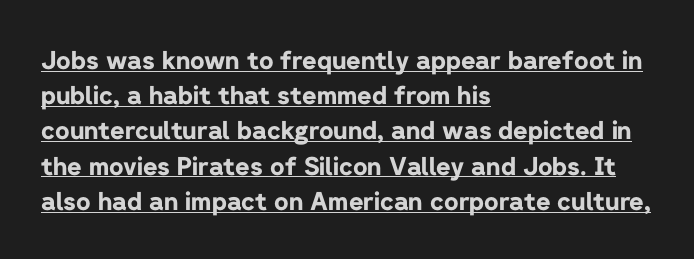
{"italic": "no", "bold": "yes", "underline": "yes", "align": "left", "line_spacing": "normal", "line_spacing_ratio": 1.41, "letter_spacing": "normal", "letter_spacing_em": 0.0, "glyph_px": 25}
